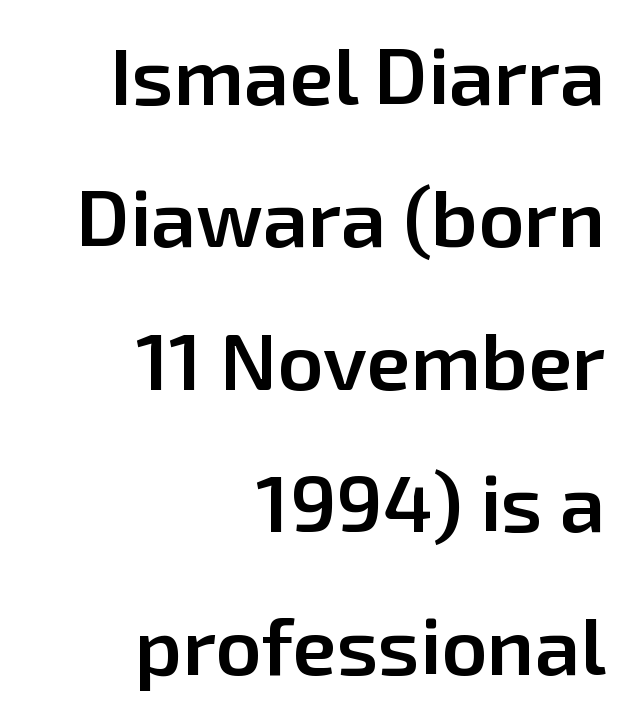
The image shows 80 px semibold sans-serif type, upright; set right-aligned, line spacing 1.78x, normal letter spacing, not underlined; low stroke contrast and a medium x-height.
